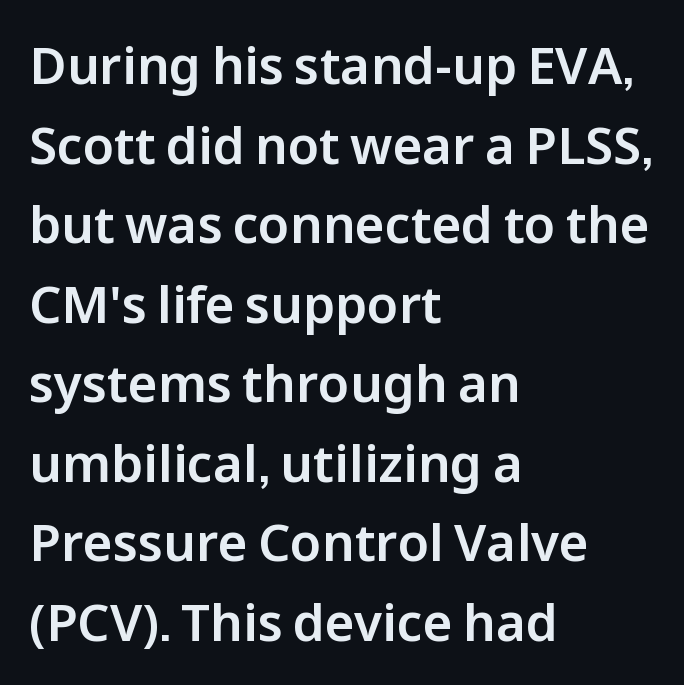
Q: Is the text italic (slanted)? A: No, it is upright.
Q: Is the typeface a serif or a sans-serif typeface? A: Sans-serif.
Q: Is the text underlined? A: No.
Q: How is the paragraph aligned? A: Left-aligned.
Q: Is the spacing between letters normal or unusually wide? A: Normal.
Q: Is the spacing between lines tight, normal or loose? A: Normal.
Q: Width (condensed, normal, or wide)? A: Normal.
Q: Stroke contrast? A: Low.
Q: x-height? A: Medium.
Q: Monospaced? A: No.
